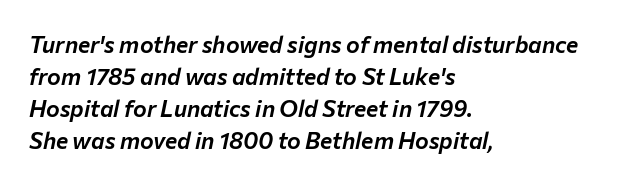
{"italic": "yes", "lean": "right", "slant_degrees": 12, "underline": "no", "align": "left", "line_spacing": "normal", "line_spacing_ratio": 1.39, "letter_spacing": "normal", "letter_spacing_em": 0.0, "glyph_px": 23}
